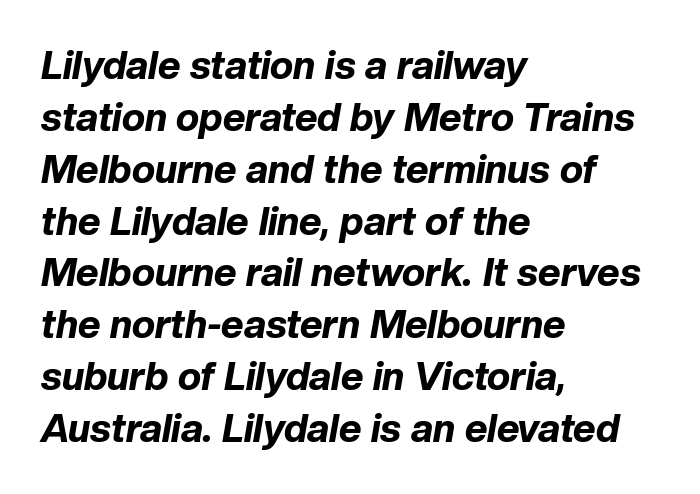
This sample uses plain, unmodified letter spacing. The rendering anchors every line to the left-hand side. Do the characters align in a grid? No, the font is proportional. Characters are canted at an angle relative to the baseline's perpendicular. This block has exactly the height ordinary leading produces.
